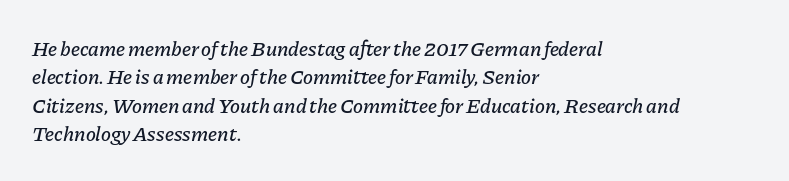
Descenders are the only things crossing below the line. The letters are slanted; this is an italic face. Notice how the passage keeps a crisp vertical edge on the left only. This sample uses plain, unmodified letter spacing.
